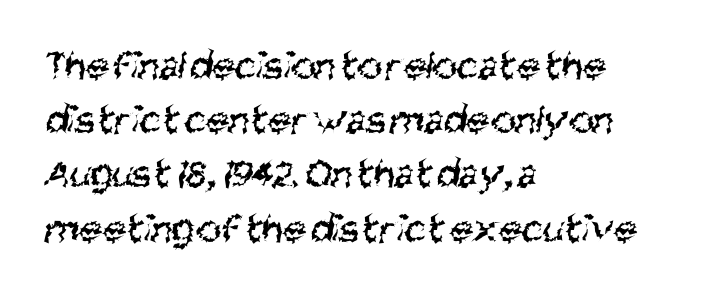
Reading down the column, the eye jumps a familiar distance to each next line. The foot of each line stays bare and open. Stroke terminals: plain, sans-serif. The rendering anchors every line to the left-hand side. Inter-character spacing is left at the font's built-in metrics. Weight: in the light-to-regular range.
